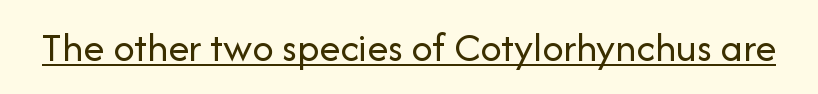
You can tell from the bare stems that sans-serif type was used. The passage shown is not bold in any degree. Character widths vary here, with narrow letters taking less room than wide ones. Does the lettering tilt? It doesn't — this is upright.
